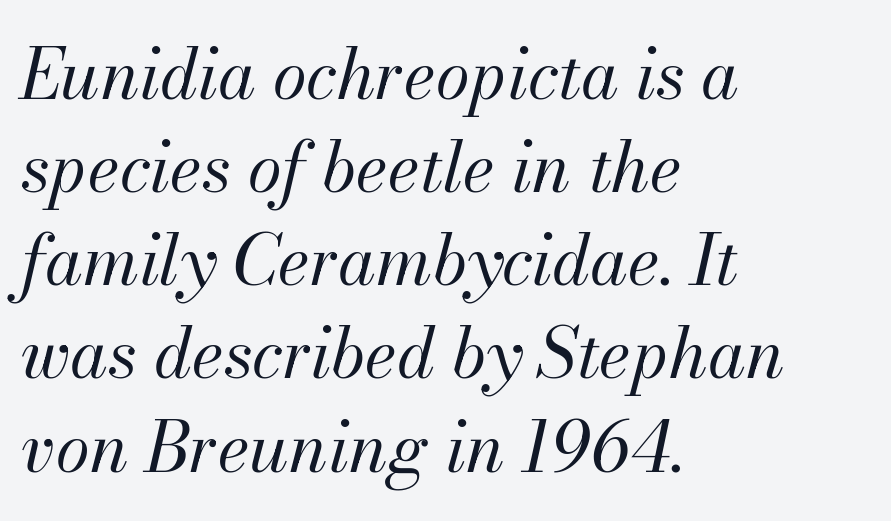
Q: Is the text bold? A: No.
Q: Is the text italic (slanted)? A: Yes, it leans right by about 13 degrees.
Q: Is the text underlined? A: No.
Q: How is the paragraph aligned? A: Left-aligned.
Q: Is the spacing between letters normal or unusually wide? A: Normal.
Q: Is the spacing between lines tight, normal or loose? A: Normal.
Q: Width (condensed, normal, or wide)? A: Normal.
Q: Stroke contrast? A: Medium.
Q: x-height? A: Small.
Q: Monospaced? A: No.
